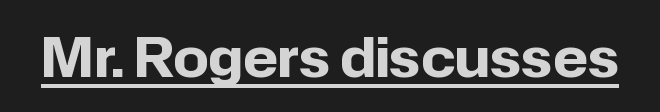
{"serif": "no", "italic": "no", "bold": "yes", "weight": "bold", "width": "normal", "stroke_contrast": "low", "x_height": "medium", "monospaced": "no", "underline": "yes", "letter_spacing": "normal", "letter_spacing_em": 0.0, "glyph_px": 55}
